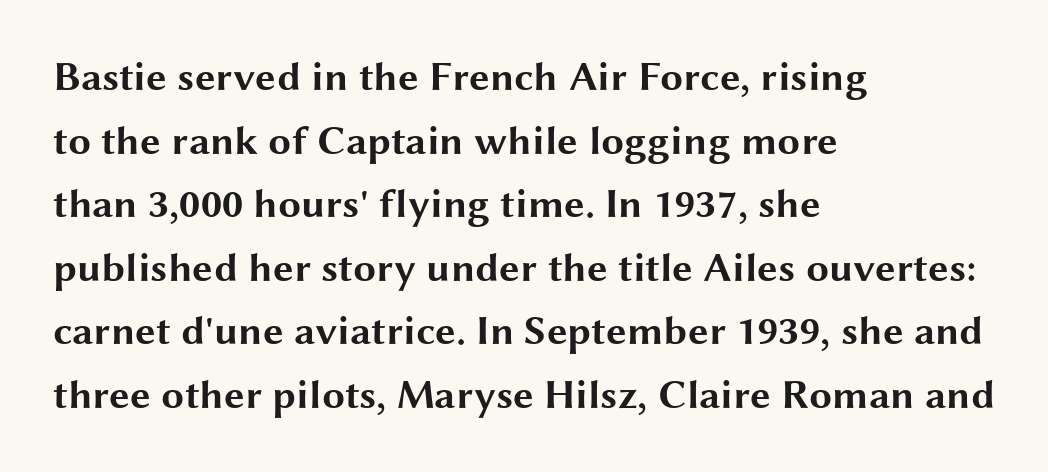
The image shows 41 px bold, wide sans-serif type, upright; set left-aligned, normal line spacing (1.55x), normal letter spacing, not underlined; medium stroke contrast and a medium x-height.
